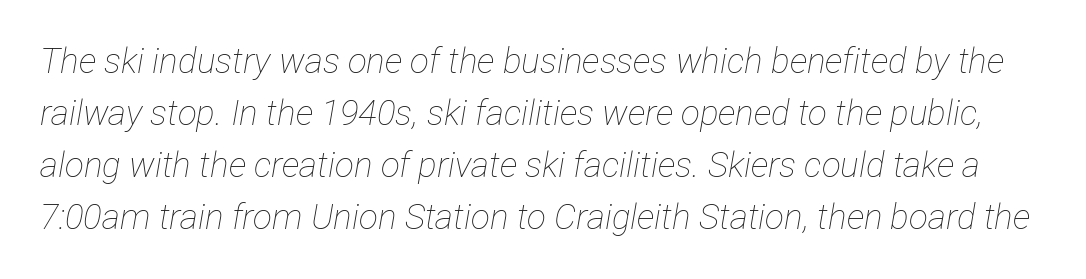
{"italic": "yes", "lean": "right", "slant_degrees": 12, "bold": "no", "weight": "thin", "width": "condensed", "stroke_contrast": "low", "x_height": "medium", "monospaced": "no", "underline": "no", "line_spacing": "normal", "line_spacing_ratio": 1.49, "letter_spacing": "normal", "letter_spacing_em": 0.0, "glyph_px": 35}
